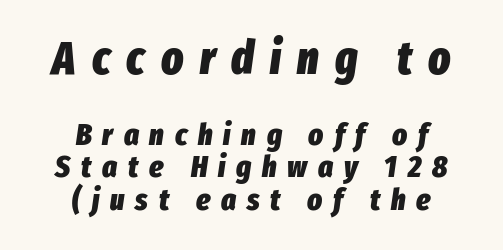
The characters look thick and weighty, a clear bold. Only glyphs here, with clear space below each row. Honestly, the rows look squashed on top of each other. Typesetter's note — upper block bumped up in size, lower block left smaller.
